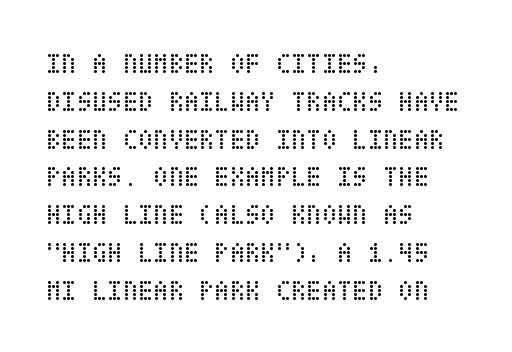
The image shows 28 px regular-weight, condensed type, upright; set left-aligned, normal line spacing (1.35x), normal letter spacing, not underlined; low stroke contrast and a large x-height.
